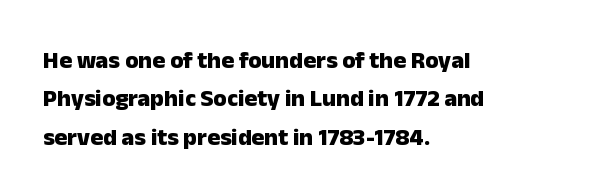
Q: Is the text bold? A: Yes.
Q: Is the text italic (slanted)? A: No, it is upright.
Q: Is the text underlined? A: No.
Q: How is the paragraph aligned? A: Left-aligned.
Q: Is the spacing between letters normal or unusually wide? A: Normal.
Q: Is the spacing between lines tight, normal or loose? A: Normal.
